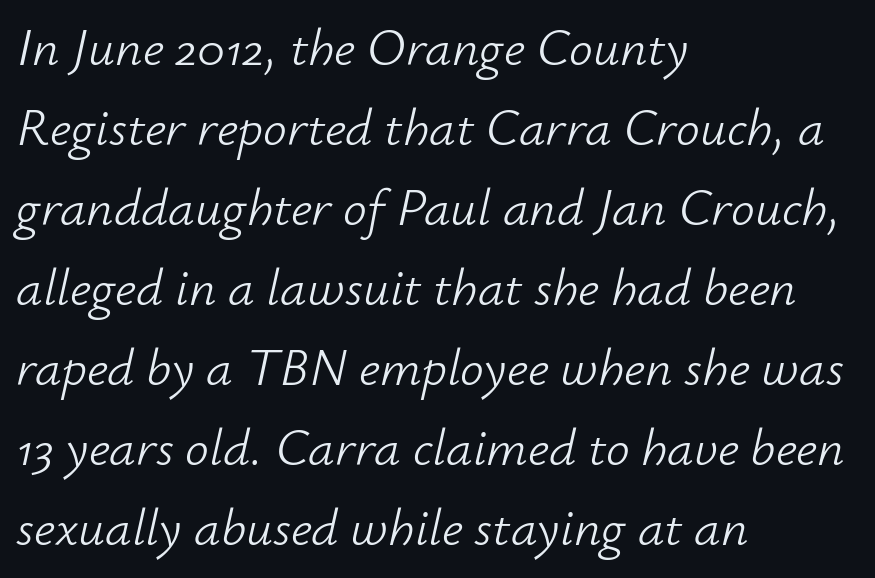
{"italic": "yes", "lean": "right", "slant_degrees": 12, "bold": "no", "weight": "light", "width": "normal", "stroke_contrast": "low", "x_height": "small", "monospaced": "no", "underline": "no", "align": "left", "line_spacing": "normal", "line_spacing_ratio": 1.51, "letter_spacing": "normal", "letter_spacing_em": 0.0, "glyph_px": 53}
